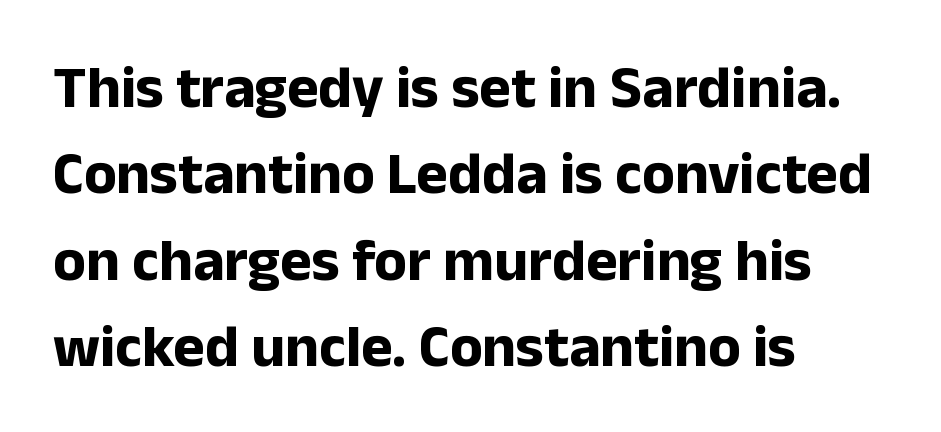
Q: Is the text bold? A: Yes.
Q: Is the text italic (slanted)? A: No, it is upright.
Q: Is the typeface a serif or a sans-serif typeface? A: Sans-serif.
Q: Is the text underlined? A: No.
Q: How is the paragraph aligned? A: Left-aligned.
Q: Is the spacing between letters normal or unusually wide? A: Normal.
Q: Is the spacing between lines tight, normal or loose? A: Normal.
Q: Width (condensed, normal, or wide)? A: Normal.
Q: Stroke contrast? A: Low.
Q: x-height? A: Medium.
Q: Monospaced? A: No.
